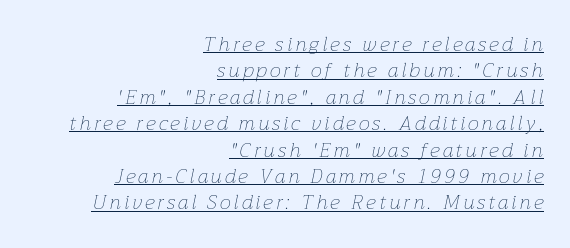
The image shows 20 px text type, italic (leaning right); set right-aligned, normal line spacing (1.32x), underlined.
